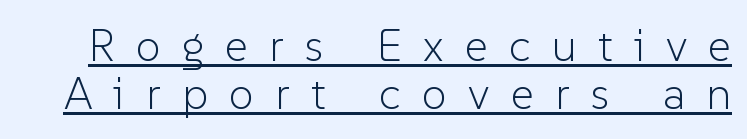
{"serif": "no", "italic": "no", "bold": "no", "weight": "light", "width": "normal", "stroke_contrast": "low", "x_height": "medium", "monospaced": "no", "underline": "yes", "line_spacing": "tight", "line_spacing_ratio": 1.07, "letter_spacing": "wide", "letter_spacing_em": 0.47, "glyph_px": 45}
